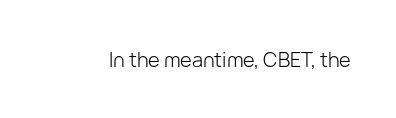
{"italic": "no", "bold": "no", "underline": "no", "letter_spacing": "normal", "letter_spacing_em": 0.0, "glyph_px": 20}
